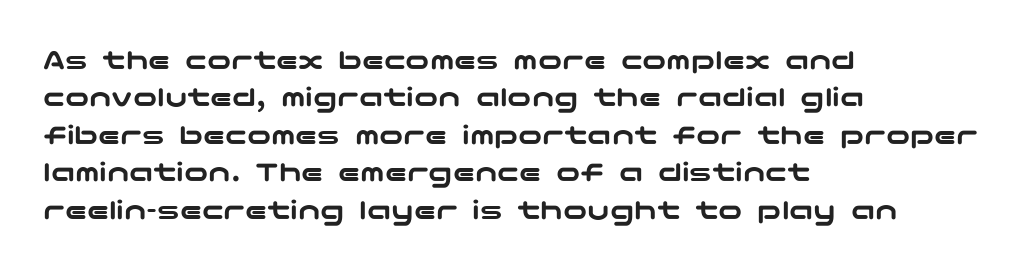
Designer's note — italics off, roman on. The specimen omits any rule beneath the text block's lines. The leading is moderate, giving the passage an even texture. Alignment: flush left. Look at the tracking — it's just the regular setting, nothing added. Classification — sans serif.
